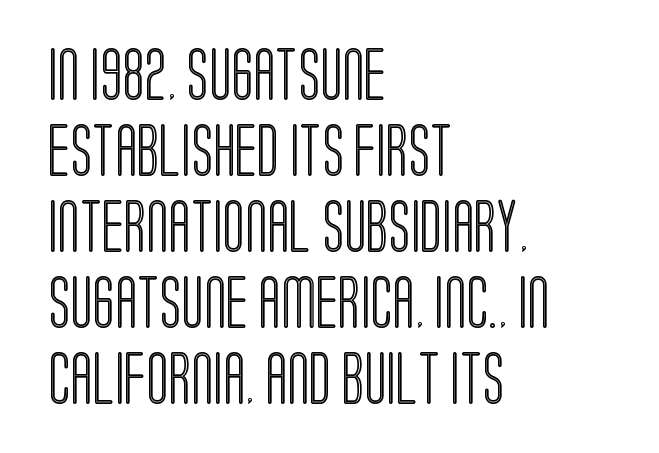
The image shows 52 px condensed type, upright; set left-aligned, normal line spacing (1.46x), normal letter spacing, not underlined; a large x-height.
